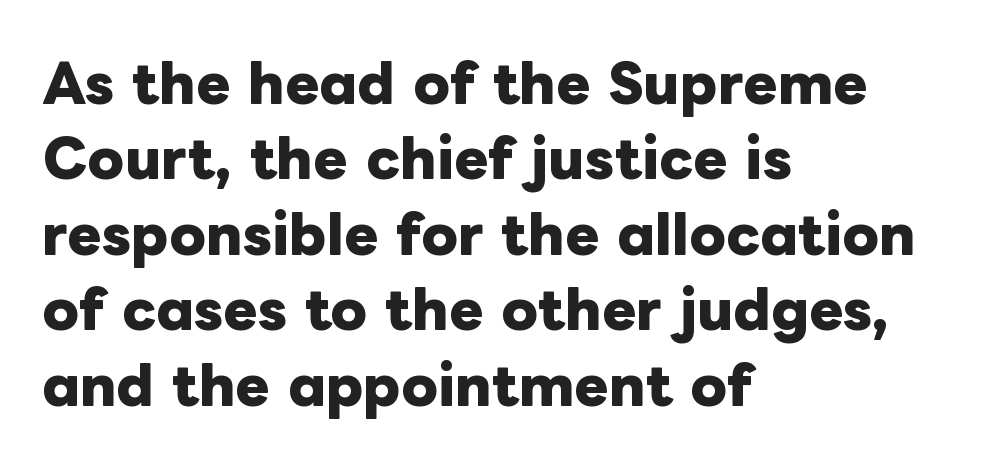
{"italic": "no", "bold": "yes", "weight": "heavy", "width": "normal", "stroke_contrast": "low", "x_height": "medium", "monospaced": "no", "underline": "no", "align": "left", "line_spacing": "normal", "line_spacing_ratio": 1.45, "letter_spacing": "normal", "letter_spacing_em": 0.0, "glyph_px": 52}
